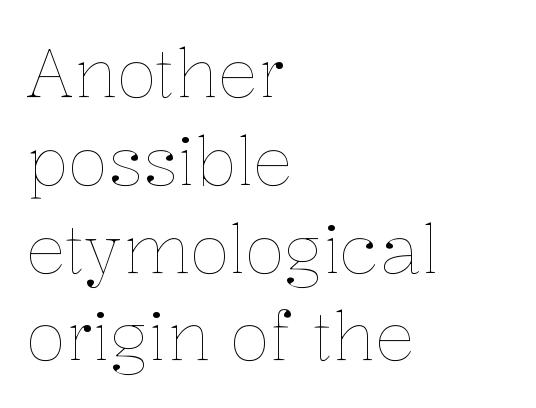
Unbolded letterforms with no extra heft. Each new line begins a customary step beneath the previous one. These lines are rendered in a variable-pitch font. The letters sit at their default tracking, neither squeezed nor spread. The letters stand upright; this is a roman face. Casual observation: everything's shoved over to the left.
